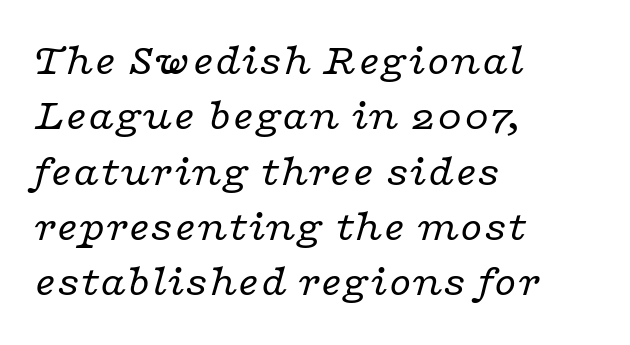
Bare-footed words on every line. Emphasis-style slanted type is in use. Type style note: has serifs. Observe the ordinary spacing: letters are neighbours, not strangers.
